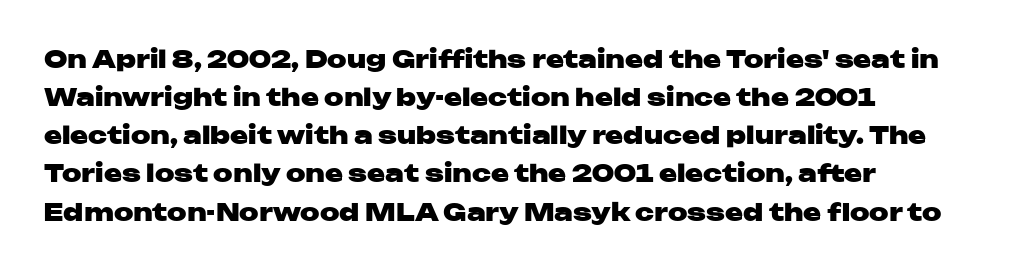
Any mark beneath the type? The region is blank. The letters stand upright; this is a roman face. The type is set solid horizontally, with unmodified tracking. Which margin do the lines hug? The left one — the right edge is uneven. The rendering uses a bold face; every stroke is thick and dark.
